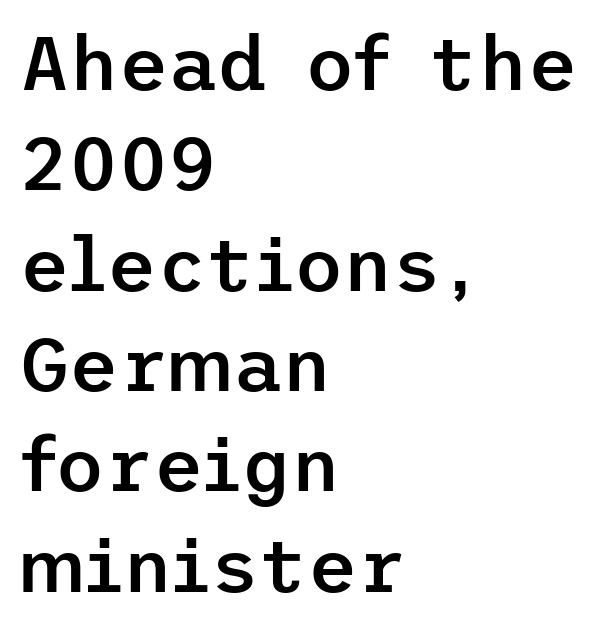
These lines carry some extra weight — a demibold, not a full bold. The passage shown has conventional tracking throughout. Underlining? Definitely not there. Look at the bottom of the vertical strokes: they stop flat, with no serifs. Line starts are locked; line ends wander. The lines sit at an ordinary, default distance from one another.
